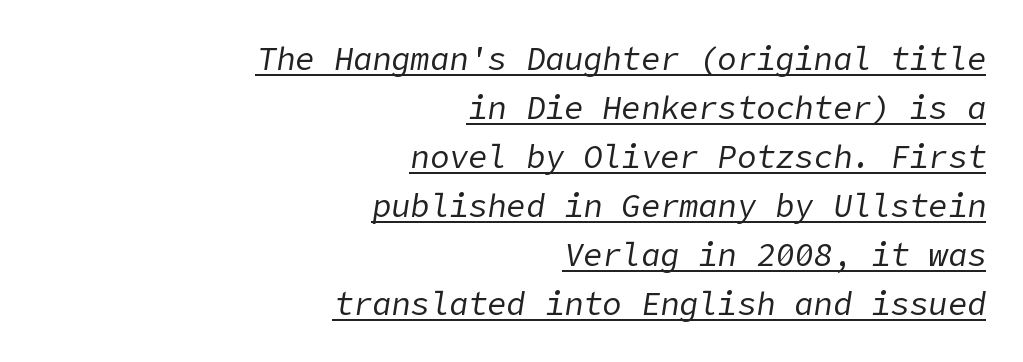
The image shows 32 px regular-weight type, italic (leaning right); set right-aligned, normal line spacing (1.53x), normal letter spacing, underlined; low stroke contrast and a medium x-height.
